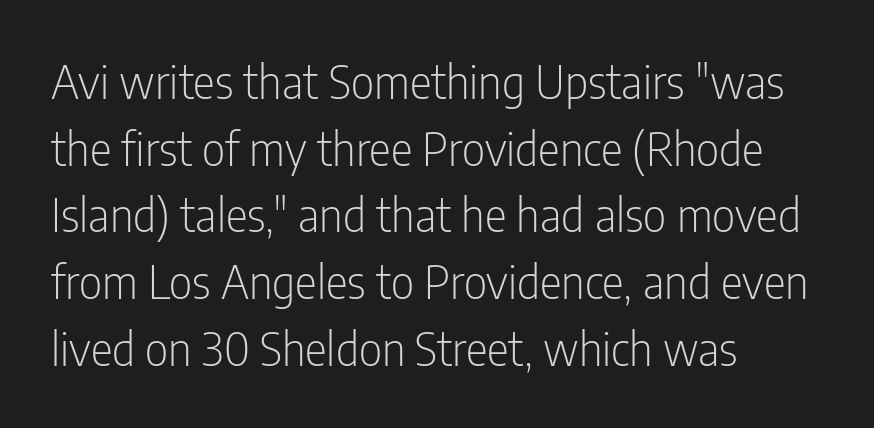
{"serif": "no", "italic": "no", "bold": "no", "weight": "light", "width": "condensed", "stroke_contrast": "low", "x_height": "medium", "monospaced": "no", "underline": "no", "align": "left", "line_spacing": "normal", "line_spacing_ratio": 1.45, "letter_spacing": "normal", "letter_spacing_em": 0.0, "glyph_px": 46}
